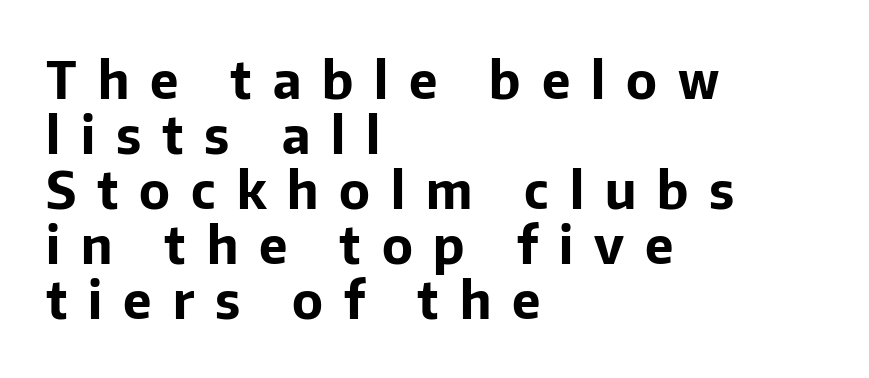
Q: Is the text bold? A: Yes.
Q: Is the text italic (slanted)? A: No, it is upright.
Q: Is the typeface a serif or a sans-serif typeface? A: Sans-serif.
Q: Is the text underlined? A: No.
Q: How is the paragraph aligned? A: Left-aligned.
Q: Is the spacing between letters normal or unusually wide? A: Unusually wide.
Q: Is the spacing between lines tight, normal or loose? A: Tight.
Q: Width (condensed, normal, or wide)? A: Normal.
Q: Stroke contrast? A: Low.
Q: x-height? A: Medium.
Q: Monospaced? A: No.
